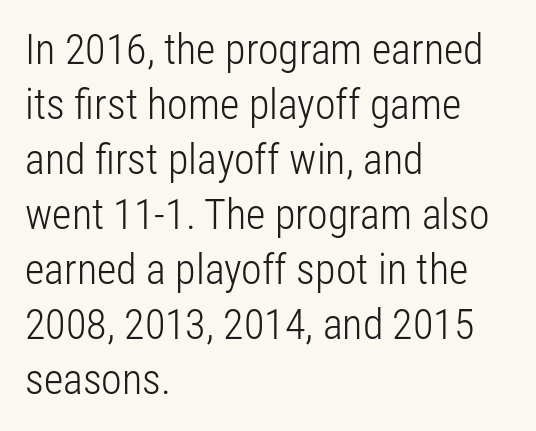
Q: Is the text bold? A: No.
Q: Is the text italic (slanted)? A: No, it is upright.
Q: Is the typeface a serif or a sans-serif typeface? A: Sans-serif.
Q: Is the text underlined? A: No.
Q: How is the paragraph aligned? A: Left-aligned.
Q: Is the spacing between letters normal or unusually wide? A: Normal.
Q: Is the spacing between lines tight, normal or loose? A: Normal.
Q: Width (condensed, normal, or wide)? A: Condensed.
Q: Stroke contrast? A: Low.
Q: x-height? A: Medium.
Q: Monospaced? A: No.
